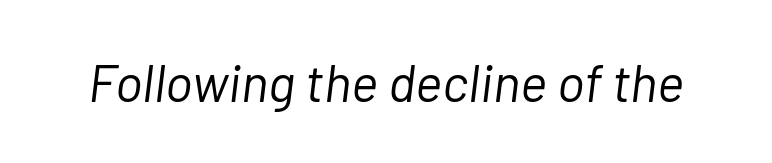
Q: Is the text bold? A: No.
Q: Is the text italic (slanted)? A: Yes, it leans right by about 7 degrees.
Q: Is the text underlined? A: No.
Q: Is the spacing between letters normal or unusually wide? A: Normal.
Q: Width (condensed, normal, or wide)? A: Normal.
Q: Stroke contrast? A: Low.
Q: x-height? A: Medium.
Q: Monospaced? A: No.
